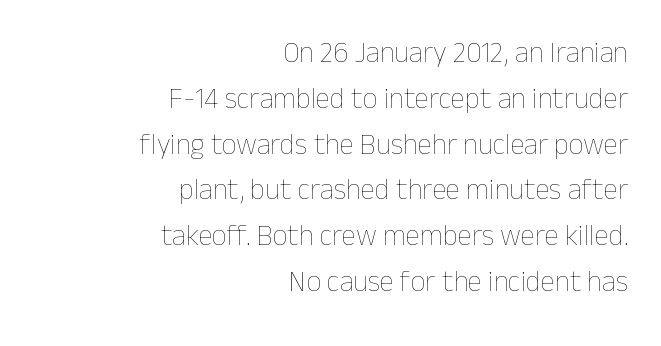
Q: Is the text bold? A: No.
Q: Is the text italic (slanted)? A: No, it is upright.
Q: Is the text underlined? A: No.
Q: How is the paragraph aligned? A: Right-aligned.
Q: Is the spacing between letters normal or unusually wide? A: Normal.
Q: Is the spacing between lines tight, normal or loose? A: Normal.
Q: Width (condensed, normal, or wide)? A: Normal.
Q: Stroke contrast? A: Low.
Q: x-height? A: Medium.
Q: Monospaced? A: No.
